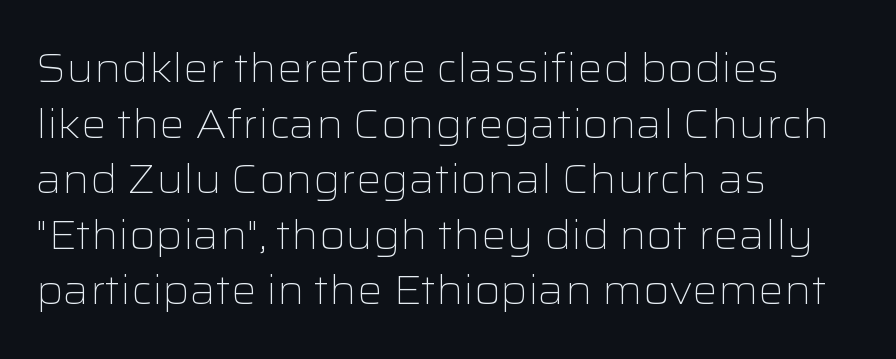
Rule under the text: the space is simply empty. Each word holds together tightly as a unit, with standard inter-letter gaps. Regarding serifs, this sample does without them. You could not count columns in this text — the font is proportionally spaced.
